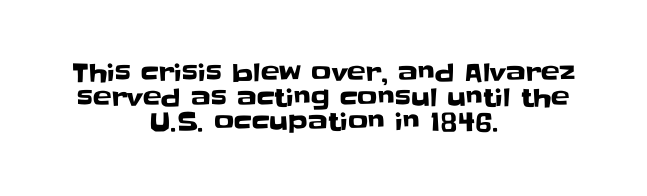
The image shows 25 px text type, upright; set centered, tight line spacing (0.99x), normal letter spacing, not underlined.
